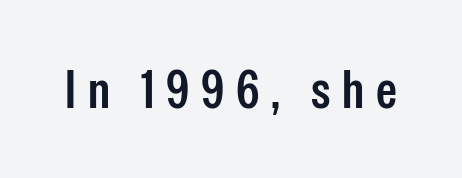
A typesetter would call this proportional, since set widths differ per character. Do the letters lean? They stand straight. The passage shown is typeset with a sans-serif family. The baseline area is clear.
